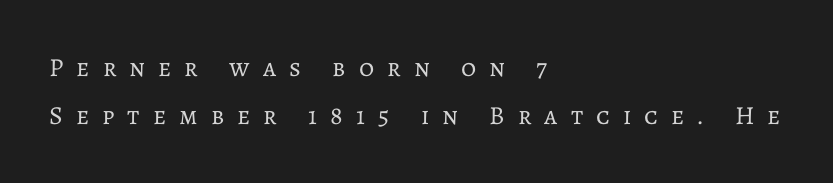
{"italic": "no", "bold": "no", "underline": "no", "align": "left", "line_spacing_ratio": 1.85, "letter_spacing": "wide", "letter_spacing_em": 0.5, "glyph_px": 26}
